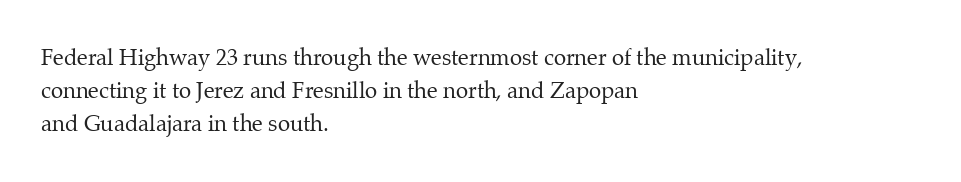
Q: Is the text bold? A: No.
Q: Is the text italic (slanted)? A: No, it is upright.
Q: Is the text underlined? A: No.
Q: How is the paragraph aligned? A: Left-aligned.
Q: Is the spacing between letters normal or unusually wide? A: Normal.
Q: Is the spacing between lines tight, normal or loose? A: Normal.
